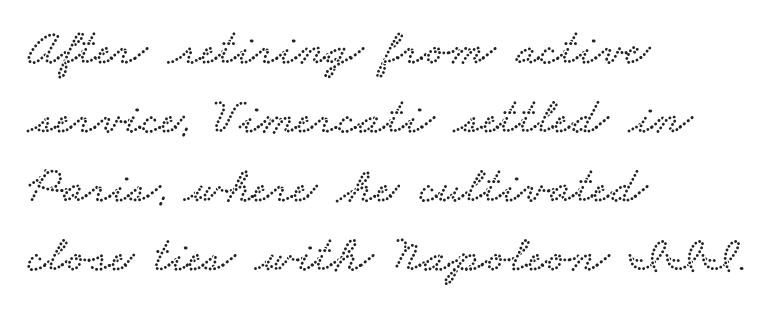
The image shows 51 px wide serif type; set left-aligned, normal line spacing (1.35x), normal letter spacing, not underlined; low stroke contrast and a small x-height.
